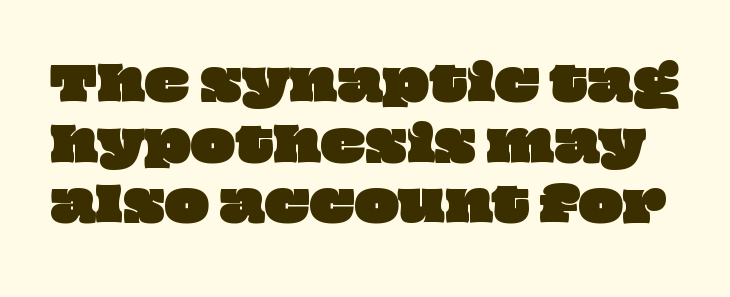
The image shows 47 px wide type; set normal line spacing (1.29x), normal letter spacing, not underlined; low stroke contrast and a large x-height.
